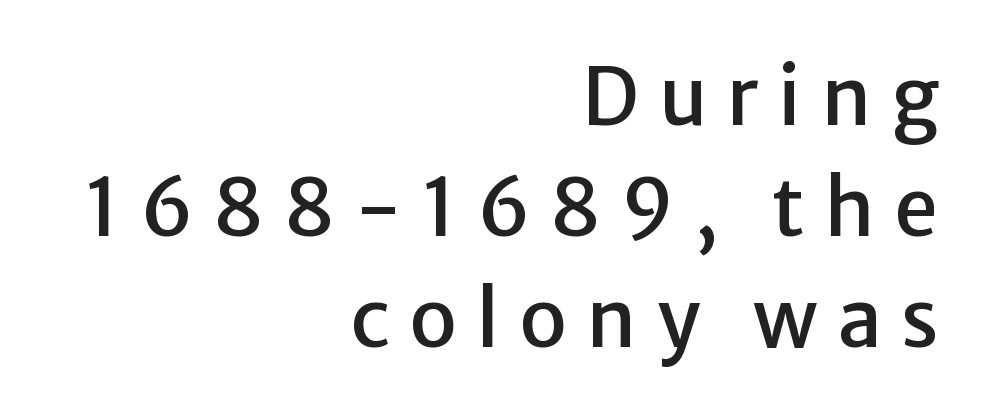
Q: Is the text italic (slanted)? A: No, it is upright.
Q: Is the typeface a serif or a sans-serif typeface? A: Sans-serif.
Q: Is the text underlined? A: No.
Q: How is the paragraph aligned? A: Right-aligned.
Q: Is the spacing between letters normal or unusually wide? A: Unusually wide.
Q: Is the spacing between lines tight, normal or loose? A: Normal.
Q: Width (condensed, normal, or wide)? A: Normal.
Q: Stroke contrast? A: Low.
Q: x-height? A: Medium.
Q: Monospaced? A: No.
